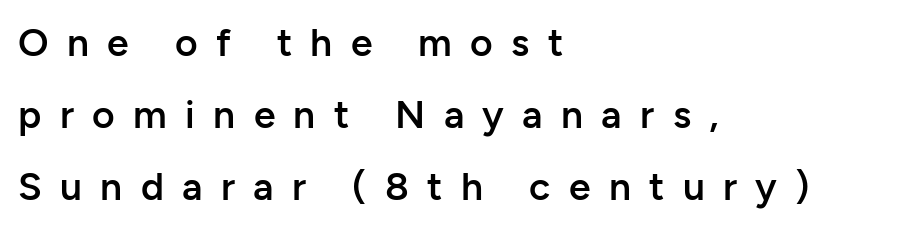
The image shows 39 px semibold sans-serif type, upright; set left-aligned, line spacing 1.84x, unusually wide letter spacing (+0.47 em), not underlined; low stroke contrast and a medium x-height.
